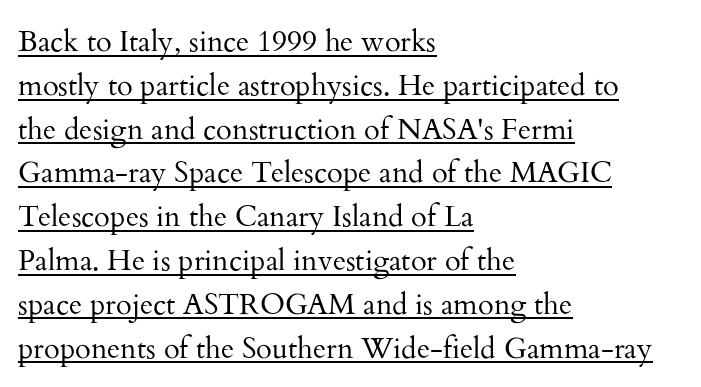
{"serif": "yes", "italic": "no", "bold": "no", "weight": "regular", "width": "normal", "stroke_contrast": "medium", "x_height": "small", "monospaced": "no", "underline": "yes", "align": "left", "line_spacing": "normal", "line_spacing_ratio": 1.51, "letter_spacing": "normal", "letter_spacing_em": 0.0, "glyph_px": 29}
